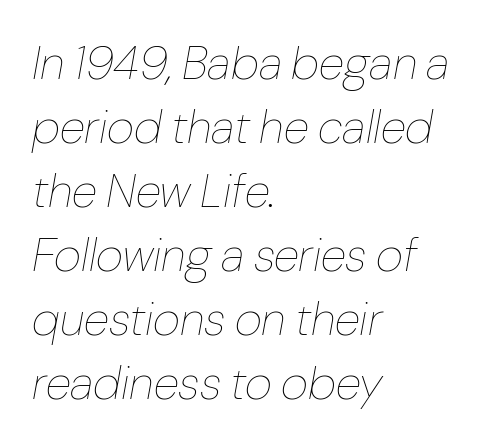
Do the characters align in a grid? No, the font is proportional. There is no visible air inserted between adjacent glyphs. The text carries the slant typical of an italic or oblique font. Plain, unruled lines of type. Leading matches the norm, producing a regular column.
